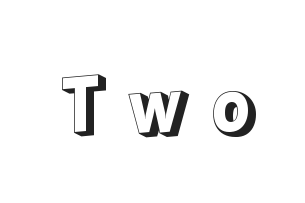
{"italic": "no", "width": "normal", "x_height": "medium", "monospaced": "no", "underline": "no", "letter_spacing": "wide", "letter_spacing_em": 0.3, "glyph_px": 73}
